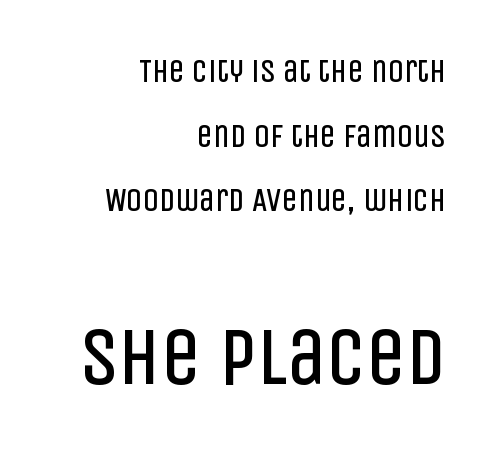
The image shows 80 px regular-weight, condensed sans-serif type, upright; set right-aligned, loose line spacing (2.02x), normal letter spacing, not underlined; the second (bottom) block is 2.5x larger; low stroke contrast and a large x-height.
